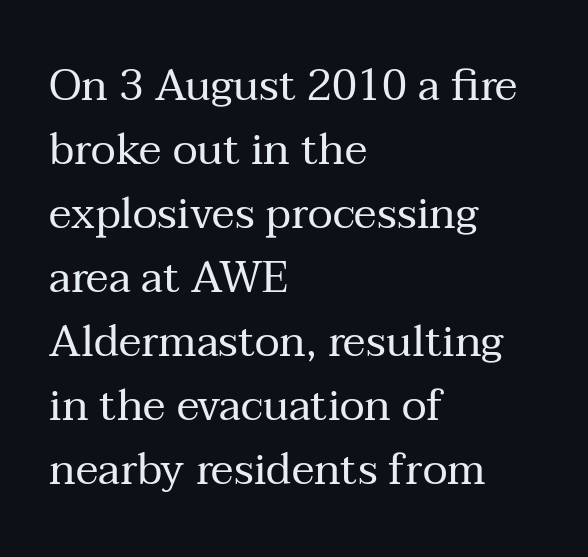
Each letter keeps its own natural width here, so spacing adapts to shape. The strip under each line holds only bare page. Notice how the passage keeps a crisp vertical edge on the left only. The rendering uses a moderate line-height, typical for paragraphs.
